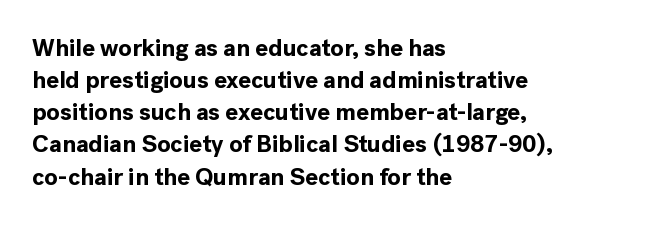
The image shows 24 px bold type, upright; set left-aligned, normal line spacing (1.34x), normal letter spacing, not underlined.
